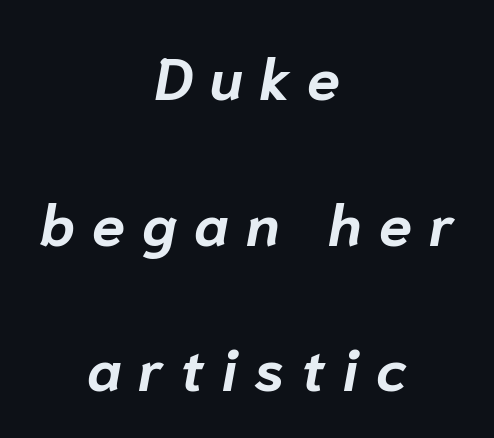
The gaps between neighbouring characters are conspicuously large. The passage is arranged like a title page — every line centered. A typesetter would call this leading open, well beyond the default. Honestly, there is no underline to notice here at all.
